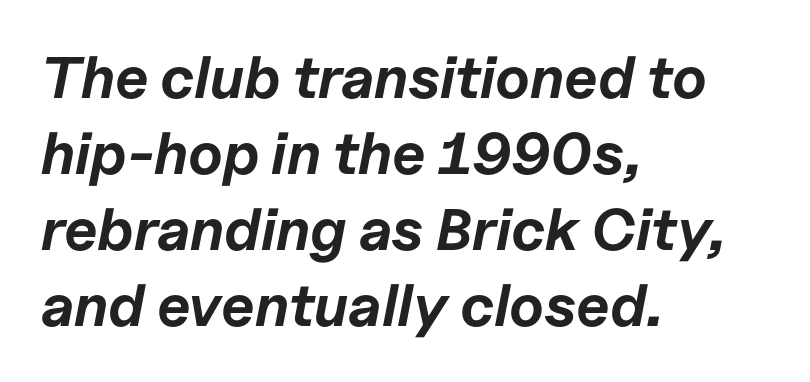
{"italic": "yes", "lean": "right", "slant_degrees": 11, "bold": "yes", "weight": "bold", "width": "normal", "stroke_contrast": "low", "x_height": "medium", "monospaced": "no", "underline": "no", "align": "left", "line_spacing": "normal", "line_spacing_ratio": 1.29, "letter_spacing": "normal", "letter_spacing_em": 0.0, "glyph_px": 59}
